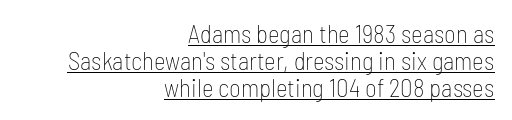
{"italic": "no", "bold": "no", "underline": "yes", "align": "right", "line_spacing": "tight", "line_spacing_ratio": 1.08, "letter_spacing": "normal", "letter_spacing_em": 0.0, "glyph_px": 25}
